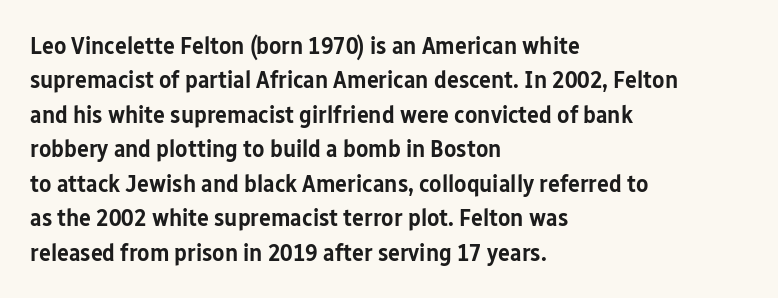
{"italic": "no", "bold": "semi", "underline": "no", "align": "left", "line_spacing": "normal", "line_spacing_ratio": 1.38, "letter_spacing": "normal", "letter_spacing_em": 0.0, "glyph_px": 25}
